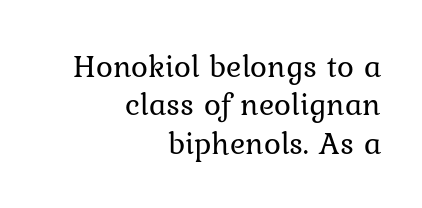
Casual observation: everything's shoved over to the right. Does extra space separate the letters? No, they use regular spacing. Proportional: the letters do not fall into vertical columns. The glyphs in this specimen are seriffed. Tall strokes in this sample are plumb rather than angled. Just letters on the line, the space beneath them empty.
